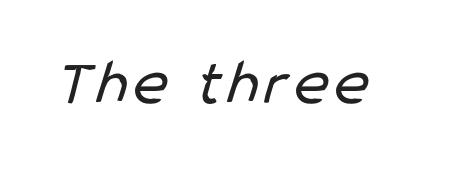
{"serif": "no", "bold": "no", "weight": "regular", "width": "condensed", "stroke_contrast": "low", "x_height": "medium", "monospaced": "no", "underline": "no", "glyph_px": 65}
